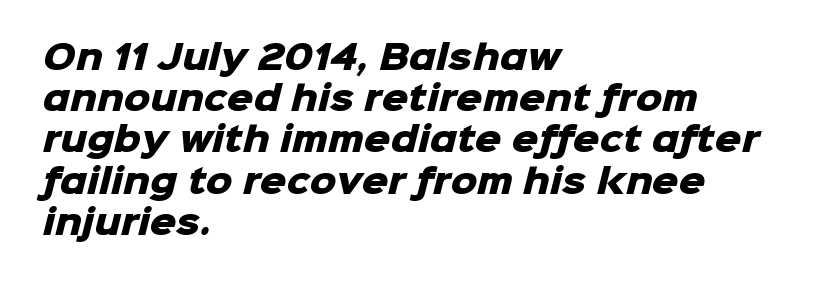
Students, this is bold: see how much ink each stroke carries. Character widths vary here, with narrow letters taking less room than wide ones. Does extra space separate the letters? No, they use regular spacing. How would I describe the line gaps? Plain and ordinary. Reading down the block, your eye returns to a fixed left position each line. The gap between lines stays unmarked.
